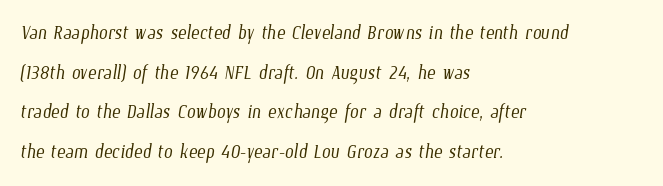
{"bold": "no", "underline": "no", "align": "left", "line_spacing": "normal", "line_spacing_ratio": 1.59, "letter_spacing": "normal", "letter_spacing_em": 0.0, "glyph_px": 25}
